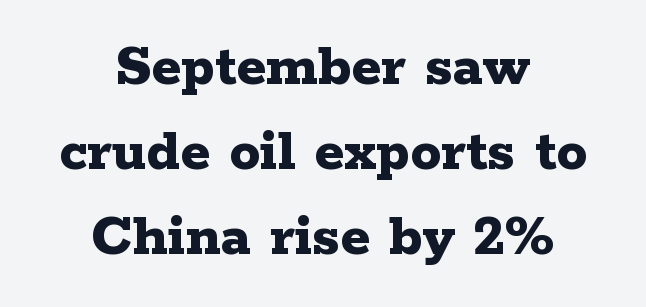
This sample keeps an unexceptional amount of space between lines. A typesetter would call this proportional, since set widths differ per character. What stands out about the letter spacing? Nothing — it is the standard amount. The words here are not underlined.
